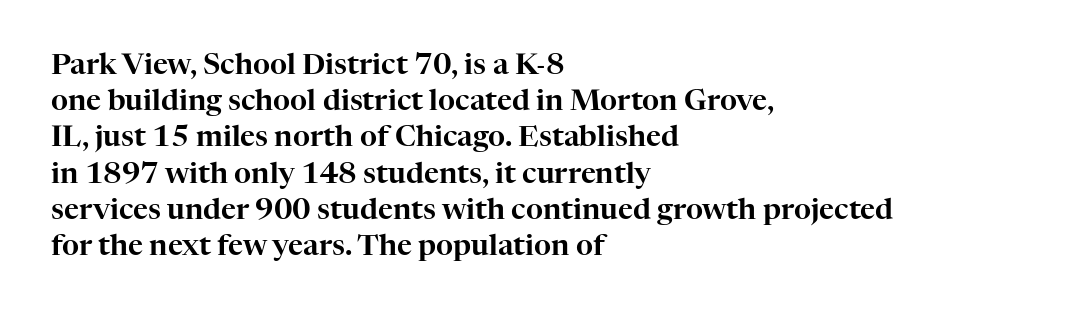
The rendering shows small feet on the letterforms — a serif design. The leading is moderate, giving the passage an even texture. The rendering keeps characters at their native spacing. Ordinary non-slanted type is in use. The paragraph shown leans on its left margin.
